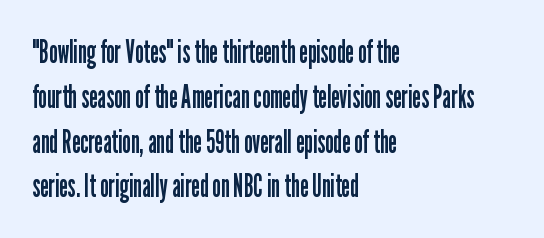
Q: Is the text bold? A: No.
Q: Is the text italic (slanted)? A: No, it is upright.
Q: Is the typeface a serif or a sans-serif typeface? A: Sans-serif.
Q: Is the text underlined? A: No.
Q: How is the paragraph aligned? A: Left-aligned.
Q: Is the spacing between letters normal or unusually wide? A: Normal.
Q: Is the spacing between lines tight, normal or loose? A: Normal.
Q: Width (condensed, normal, or wide)? A: Condensed.
Q: Stroke contrast? A: Low.
Q: x-height? A: Medium.
Q: Monospaced? A: No.
